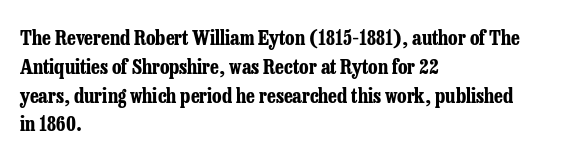
{"italic": "no", "bold": "yes", "underline": "no", "align": "left", "line_spacing": "normal", "line_spacing_ratio": 1.44, "letter_spacing": "normal", "letter_spacing_em": 0.0, "glyph_px": 20}
